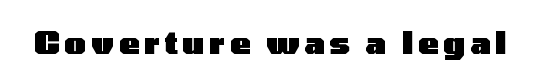
The image shows 30 px heavy, wide sans-serif type, upright; set not underlined; low stroke contrast and a medium x-height.
